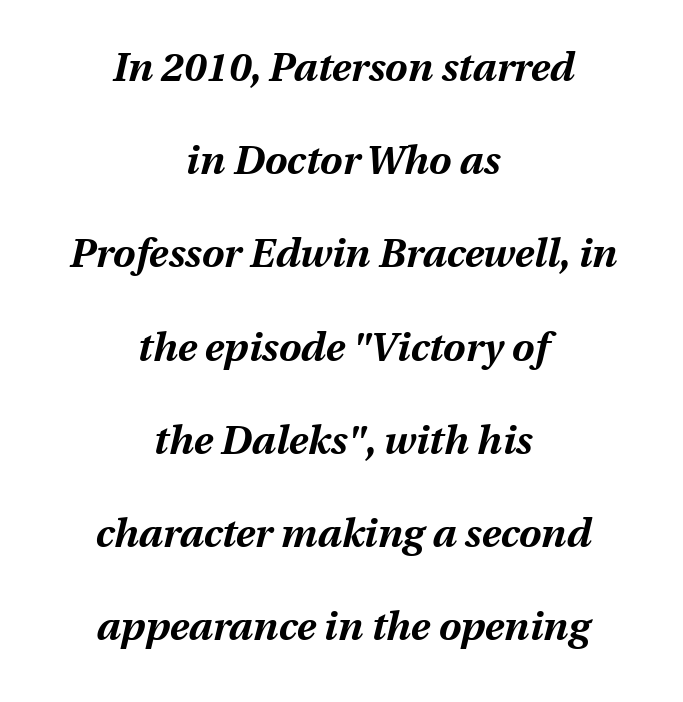
The image shows 40 px bold type, italic (leaning right); set centered, loose line spacing (2.33x), normal letter spacing, not underlined; medium stroke contrast and a medium x-height.
